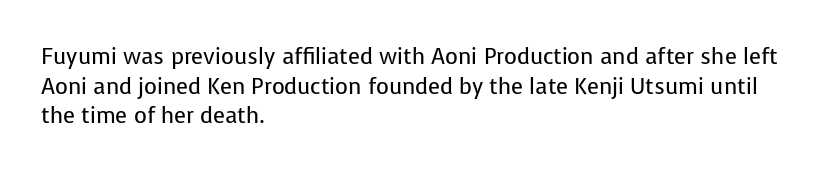
Unmarked baselines from the first word to the last. The designer left line spacing at the default. The rendering anchors every line to the left-hand side. The gaps between neighbouring characters are ordinary and unremarkable. The type sits square on the baseline with zero lean.
